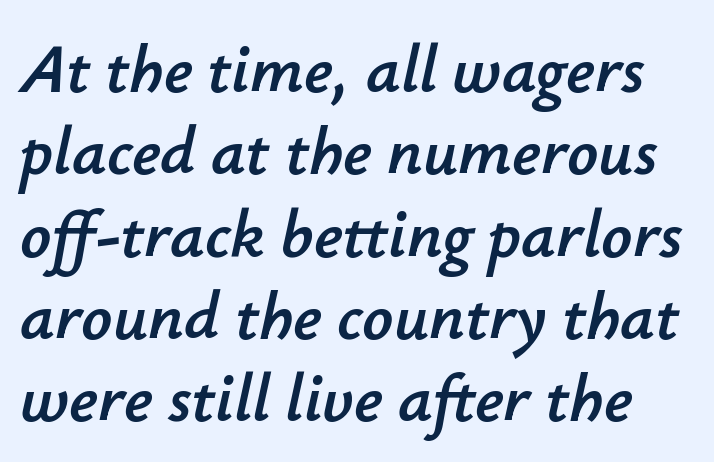
Q: Is the text italic (slanted)? A: Yes, it leans right by about 12 degrees.
Q: Is the text underlined? A: No.
Q: Is the spacing between letters normal or unusually wide? A: Normal.
Q: Width (condensed, normal, or wide)? A: Normal.
Q: Stroke contrast? A: Low.
Q: x-height? A: Small.
Q: Monospaced? A: No.
